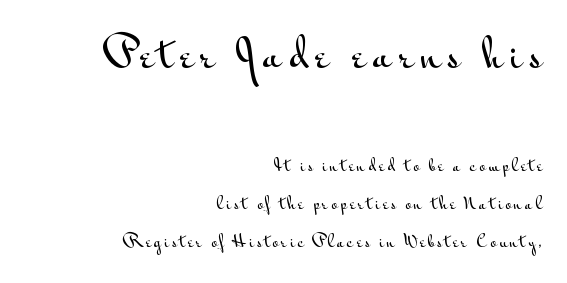
{"serif": "no", "width": "wide", "stroke_contrast": "medium", "x_height": "small", "monospaced": "no", "underline": "no", "align": "right", "line_spacing": "loose", "line_spacing_ratio": 2.39, "larger_block": "first", "size_ratio": 2.5, "glyph_px": 40}
